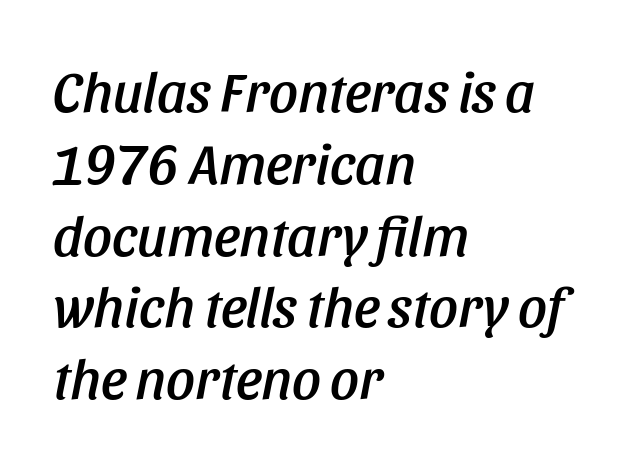
The image shows 57 px condensed type, italic (leaning right); set left-aligned, normal line spacing (1.26x), normal letter spacing, not underlined; low stroke contrast and a large x-height.
